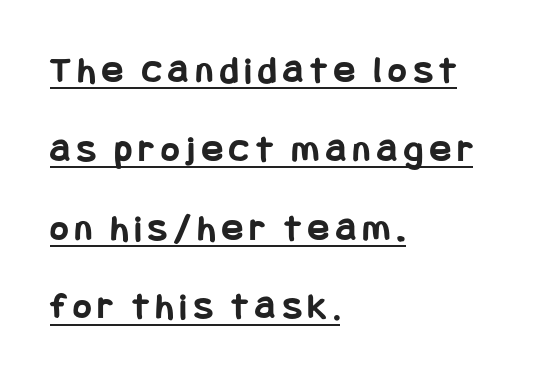
Q: Is the text bold? A: Yes.
Q: Is the text italic (slanted)? A: No, it is upright.
Q: Is the typeface a serif or a sans-serif typeface? A: Sans-serif.
Q: Is the text underlined? A: Yes.
Q: How is the paragraph aligned? A: Left-aligned.
Q: Is the spacing between lines tight, normal or loose? A: Loose.
Q: Width (condensed, normal, or wide)? A: Condensed.
Q: Stroke contrast? A: Low.
Q: x-height? A: Large.
